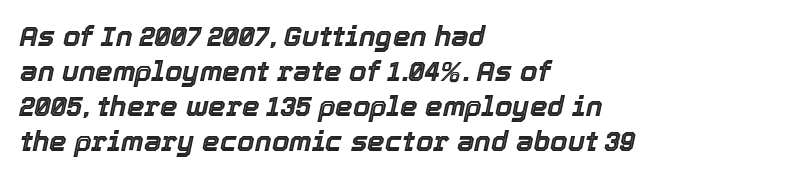
Vertically, the passage feels balanced, rows spaced as you'd expect. Lines of text with bare space underneath. This is oblique type, the kind used for emphasis or titles. These lines keep a tight, regular rhythm from letter to letter.
